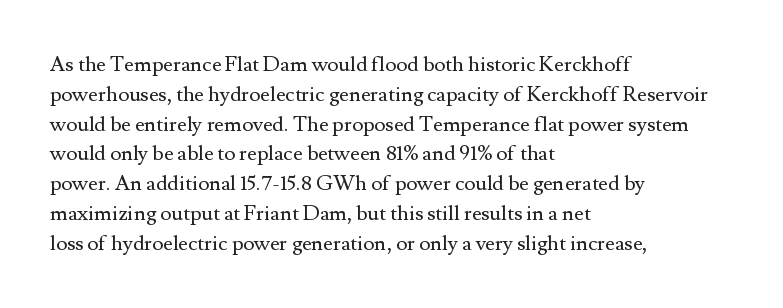
The image shows 21 px text type, upright; set left-aligned, normal line spacing (1.42x), normal letter spacing, not underlined.
